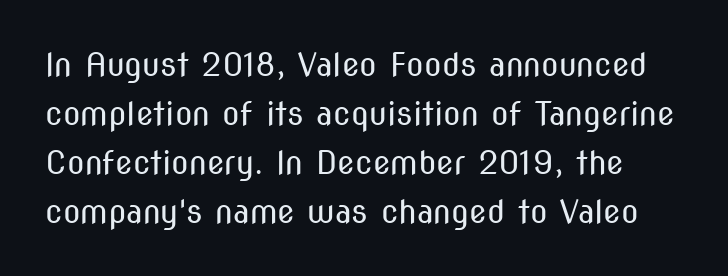
Q: Is the text bold? A: No.
Q: Is the text italic (slanted)? A: No, it is upright.
Q: Is the typeface a serif or a sans-serif typeface? A: Sans-serif.
Q: Is the text underlined? A: No.
Q: Is the spacing between letters normal or unusually wide? A: Normal.
Q: Is the spacing between lines tight, normal or loose? A: Normal.
Q: Width (condensed, normal, or wide)? A: Condensed.
Q: Stroke contrast? A: Medium.
Q: x-height? A: Medium.
Q: Monospaced? A: No.
